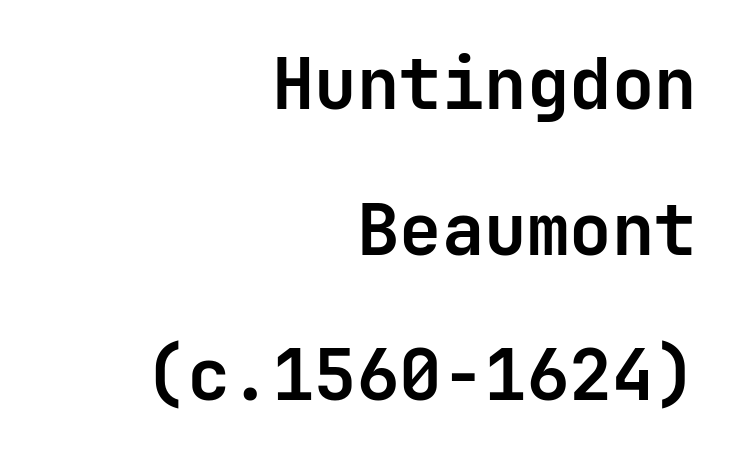
Does the type have serifs? No, each stem ends abruptly. The space directly below the letters is spotless. Bold? Absolutely — the strokes are thick and heavy. Quick note: not italic, upright. No extra tracking has been applied to these lines.
